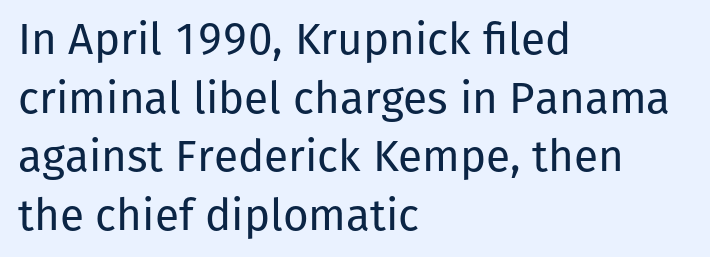
The image shows 44 px regular-weight sans-serif type, upright; set left-aligned, normal line spacing (1.33x), normal letter spacing, not underlined; low stroke contrast and a medium x-height.
